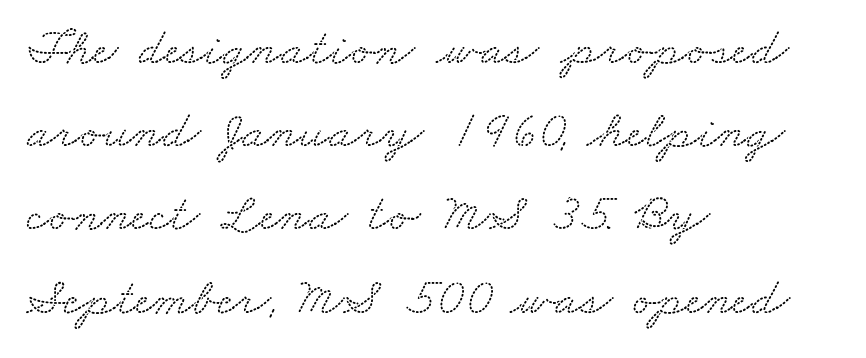
The image shows 53 px wide type; set left-aligned, normal line spacing (1.57x), normal letter spacing, not underlined; low stroke contrast and a small x-height.
